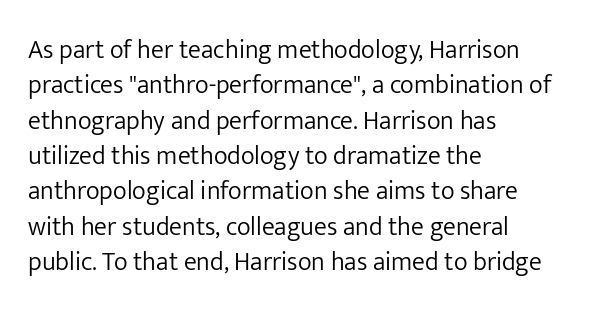
Q: Is the text bold? A: No.
Q: Is the text italic (slanted)? A: No, it is upright.
Q: Is the text underlined? A: No.
Q: How is the paragraph aligned? A: Left-aligned.
Q: Is the spacing between letters normal or unusually wide? A: Normal.
Q: Is the spacing between lines tight, normal or loose? A: Normal.
